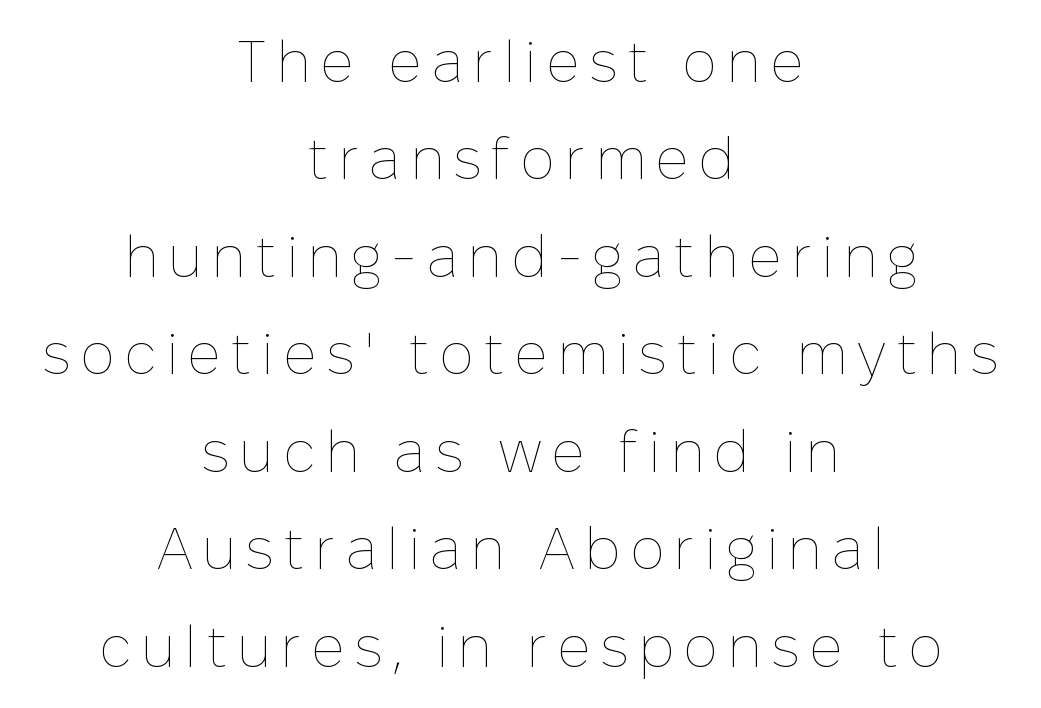
Q: Is the text bold? A: No.
Q: Is the text italic (slanted)? A: No, it is upright.
Q: Is the text underlined? A: No.
Q: How is the paragraph aligned? A: Centered.
Q: Is the spacing between lines tight, normal or loose? A: Normal.
Q: Width (condensed, normal, or wide)? A: Normal.
Q: Stroke contrast? A: Low.
Q: x-height? A: Medium.
Q: Monospaced? A: No.
